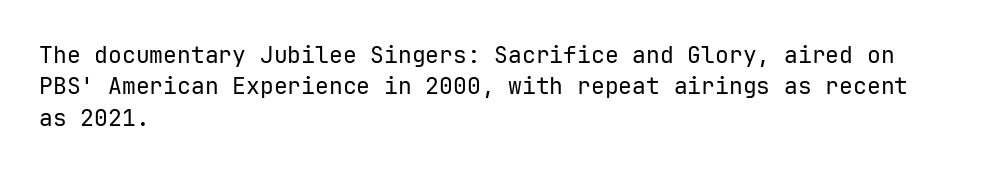
One glance says typical: line gaps are just what's usual. What stands out about the letter spacing? Nothing — it is the standard amount. This reads as an unemphasized weight, regular at the heaviest. The text block is weighted toward the left margin, trailing off unevenly rightward. Descender tails drop into unmarked territory. The specimen reads as upright at a glance.
